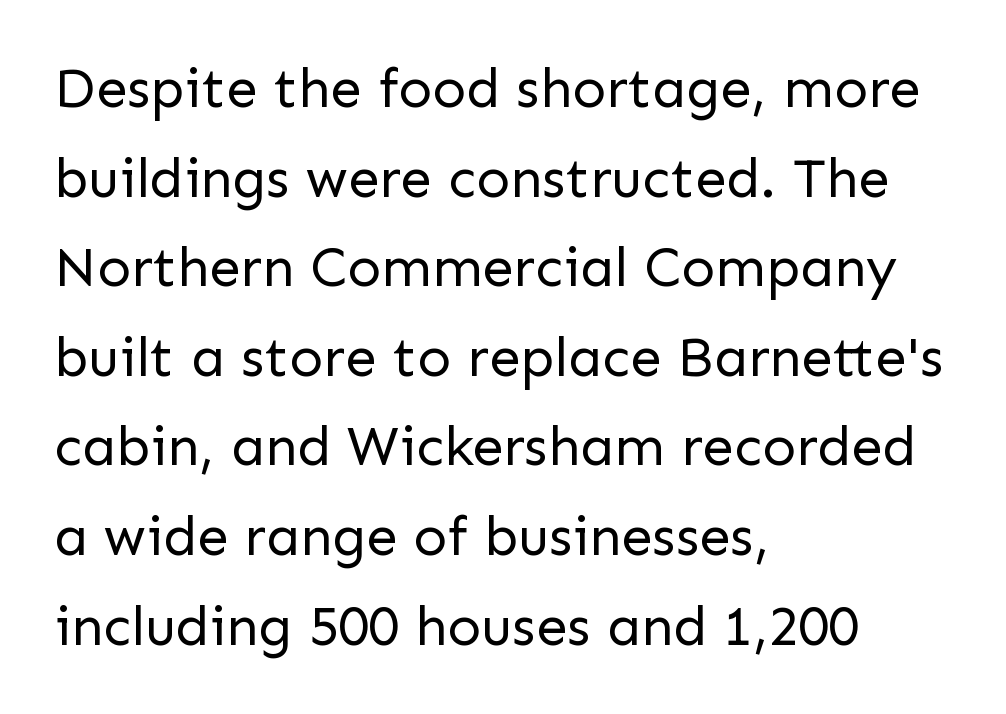
The image shows 56 px regular-weight sans-serif type, upright; set left-aligned, normal line spacing (1.6x), normal letter spacing, not underlined; low stroke contrast and a medium x-height.
